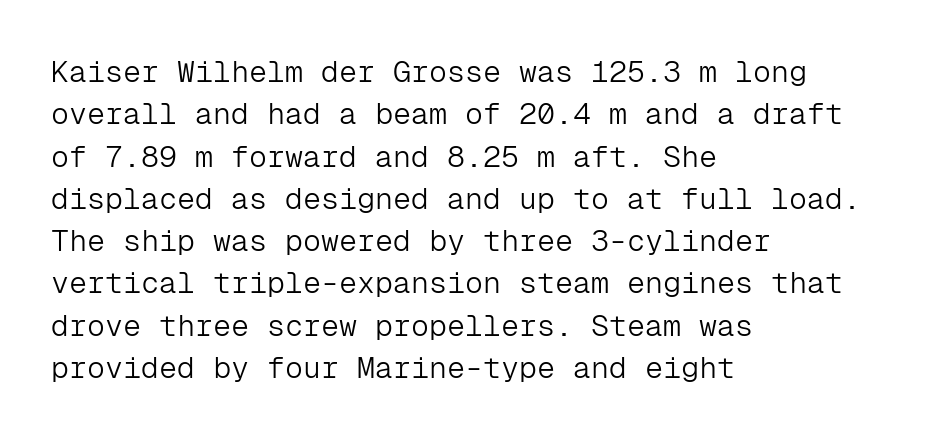
Q: Is the text bold? A: No.
Q: Is the text italic (slanted)? A: No, it is upright.
Q: Is the typeface a serif or a sans-serif typeface? A: Sans-serif.
Q: Is the text underlined? A: No.
Q: How is the paragraph aligned? A: Left-aligned.
Q: Is the spacing between letters normal or unusually wide? A: Normal.
Q: Is the spacing between lines tight, normal or loose? A: Normal.
Q: Width (condensed, normal, or wide)? A: Normal.
Q: Stroke contrast? A: Low.
Q: x-height? A: Medium.
Q: Monospaced? A: Yes.
